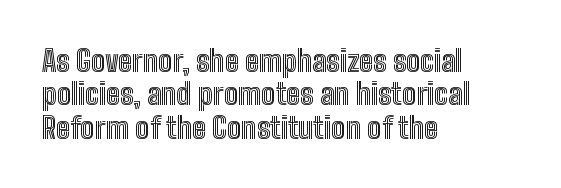
The words here are not underlined. You could not count columns in this text — the font is proportionally spaced. Rendered with straight, roman letterforms. Short and long lines alike share a common starting point at left. Characters follow at the spacing the type designer built in.
